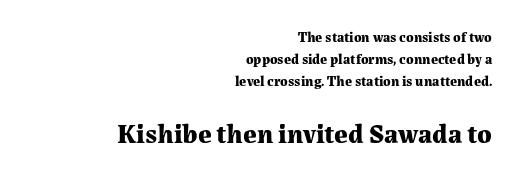
Q: Is the text bold? A: Yes.
Q: Is the text italic (slanted)? A: No, it is upright.
Q: Is the text underlined? A: No.
Q: How is the paragraph aligned? A: Right-aligned.
Q: Is the spacing between letters normal or unusually wide? A: Normal.
Q: Is the spacing between lines tight, normal or loose? A: Normal.
Q: Which block of text is set in a larger size, the first (top) or the second (bottom)? A: The second (bottom) one.
